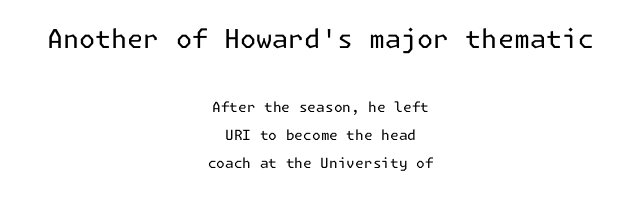
The image shows 26 px text type, upright; set centered, loose line spacing (2.03x), normal letter spacing, not underlined; the first (top) block is 1.86x larger.
